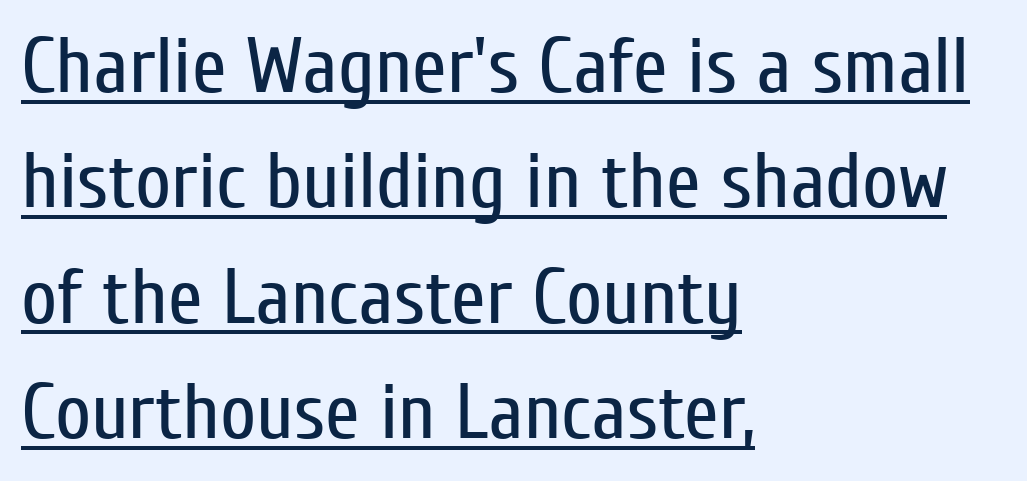
The image shows 79 px regular-weight, condensed sans-serif type, upright; set left-aligned, normal line spacing (1.46x), normal letter spacing, underlined; low stroke contrast and a medium x-height.
